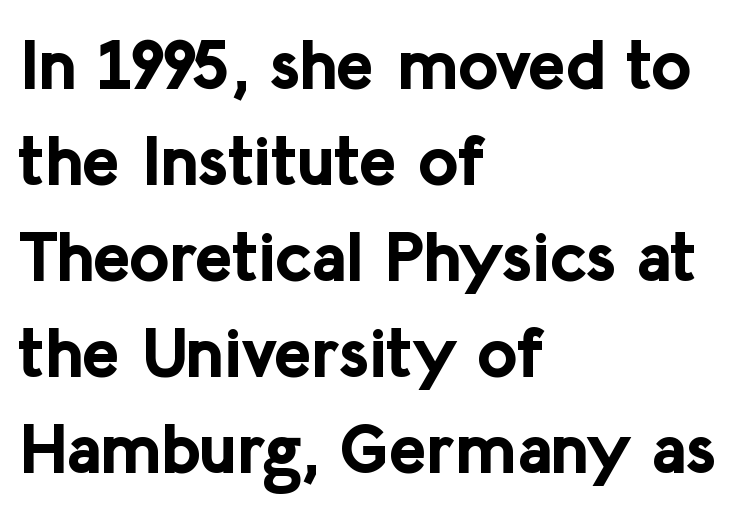
Q: Is the text bold? A: Yes.
Q: Is the text italic (slanted)? A: No, it is upright.
Q: Is the typeface a serif or a sans-serif typeface? A: Sans-serif.
Q: Is the text underlined? A: No.
Q: How is the paragraph aligned? A: Left-aligned.
Q: Is the spacing between letters normal or unusually wide? A: Normal.
Q: Is the spacing between lines tight, normal or loose? A: Normal.
Q: Width (condensed, normal, or wide)? A: Normal.
Q: Stroke contrast? A: Low.
Q: x-height? A: Medium.
Q: Monospaced? A: No.
